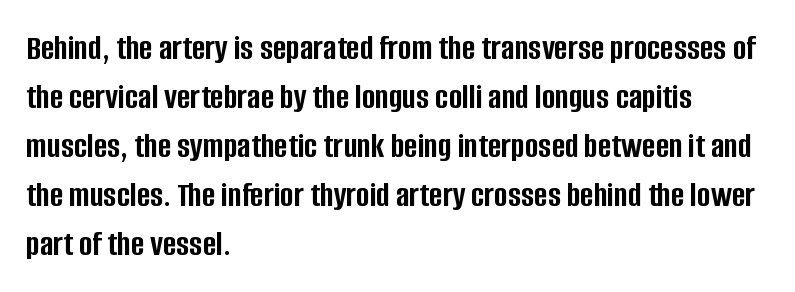
Check where the strokes stop: nothing finishes them off — pure sans. A typesetter would call this proportional, since set widths differ per character. Horizontal bands of white between lines are of average thickness. The typesetter chose a ragged-right arrangement here. Check the space under the baseline: it is left empty. The line texture is even and compact thanks to regular tracking.
